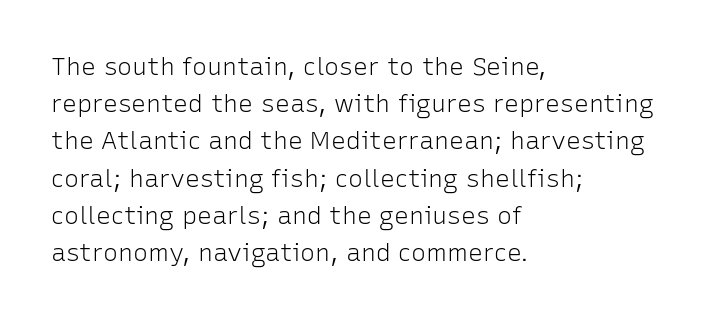
Each new line begins a customary step beneath the previous one. In CSS terms this would be text-align: left. Every character sits straight up, as roman type does. Inter-character spacing is left at the font's built-in metrics.
